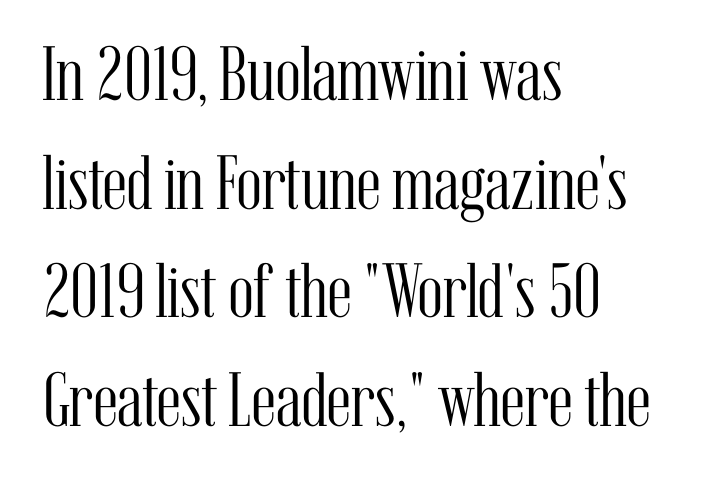
{"serif": "yes", "italic": "no", "bold": "no", "weight": "light", "width": "condensed", "stroke_contrast": "medium", "x_height": "medium", "monospaced": "no", "underline": "no", "align": "left", "line_spacing": "normal", "line_spacing_ratio": 1.41, "letter_spacing": "normal", "letter_spacing_em": 0.0, "glyph_px": 77}
